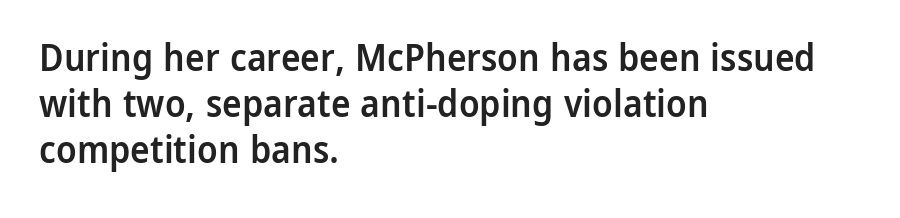
Here the designer chose a conventional face with non-uniform glyph widths. The words here are not underlined. No feet cap the strokes, marking this as sans-serif type. How heavy is the stroke? Medium-heavy — a semibold, shy of bold. The passage is arranged the way most books set body copy — flush left.
